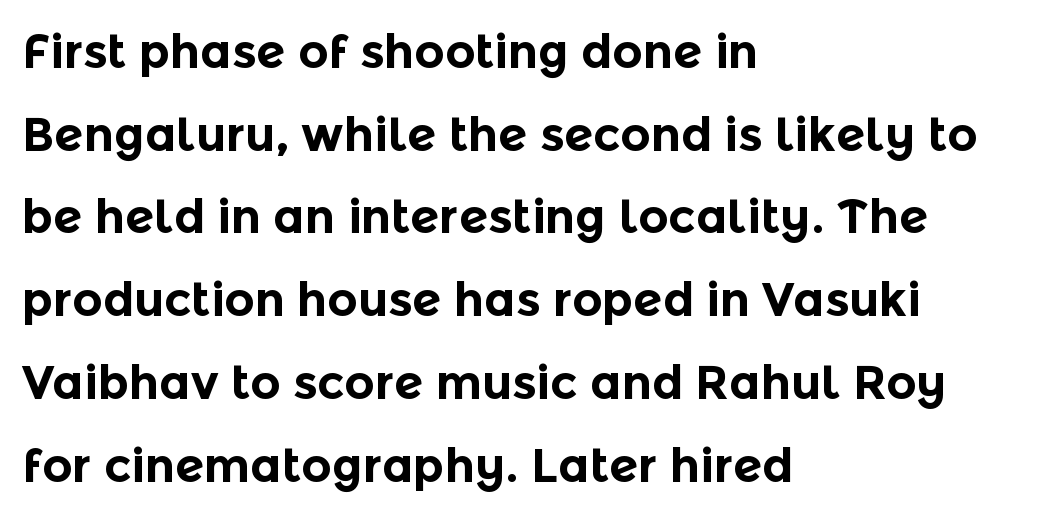
The face used here is proportionally spaced, like ordinary book or web type. Descenders are the only things crossing below the line. No extra tracking has been applied to these lines. This is sans-serif lettering, the kind often seen on screens and signage. Does the copy run flush right? No — it runs flush left.
